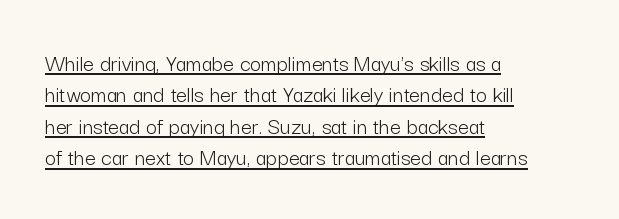
Visually the block forms a straight wall on the left and a jagged coastline on the right. The typography opts for an upright posture over an oblique one. The letterforms sit at book weight or below. Nobody touched the tracking dial on this one.
